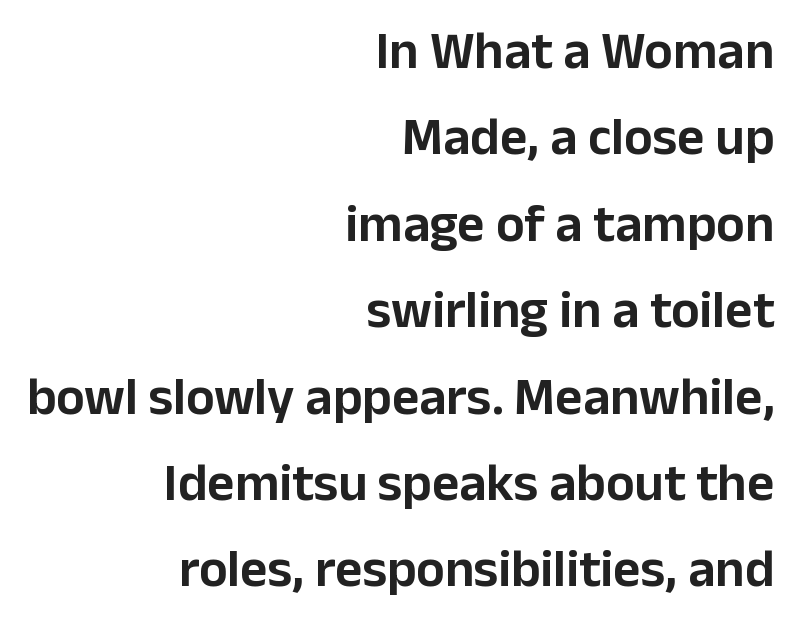
The rendering shows plain stroke endings on the letterforms — a sans-serif design. Compared with typical paragraphs, the rows here are spaced about the same. The ragged edge is on the left, which tells us the setting is flush right. Has an underline been added? It has not. When letters stand straight like this, we call the style roman or upright.
